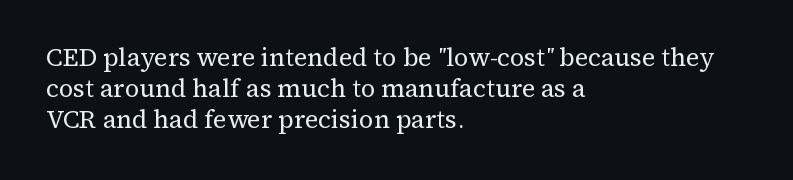
The image shows 25 px text type, upright; set left-aligned, line spacing 1.24x, normal letter spacing, not underlined.
